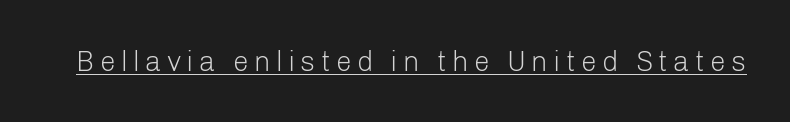
Q: Is the text bold? A: No.
Q: Is the text italic (slanted)? A: No, it is upright.
Q: Is the typeface a serif or a sans-serif typeface? A: Sans-serif.
Q: Is the text underlined? A: Yes.
Q: Width (condensed, normal, or wide)? A: Normal.
Q: Stroke contrast? A: Low.
Q: x-height? A: Medium.
Q: Monospaced? A: No.
